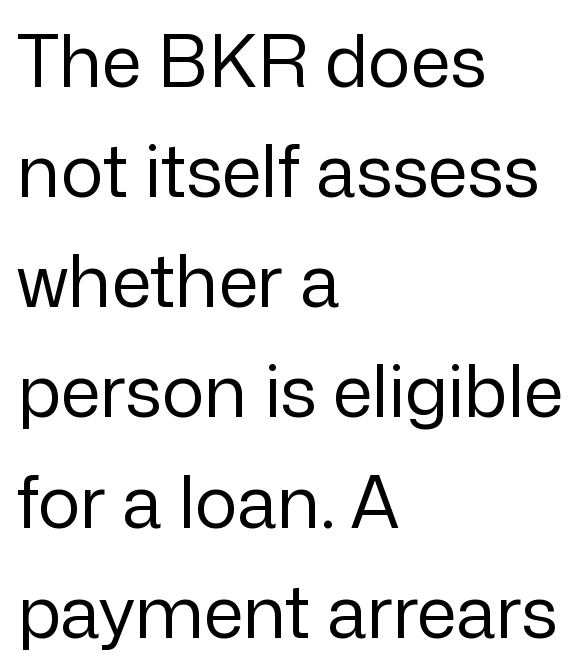
Q: Is the text bold? A: No.
Q: Is the text italic (slanted)? A: No, it is upright.
Q: Is the typeface a serif or a sans-serif typeface? A: Sans-serif.
Q: Is the text underlined? A: No.
Q: How is the paragraph aligned? A: Left-aligned.
Q: Is the spacing between letters normal or unusually wide? A: Normal.
Q: Is the spacing between lines tight, normal or loose? A: Normal.
Q: Width (condensed, normal, or wide)? A: Normal.
Q: Stroke contrast? A: Low.
Q: x-height? A: Medium.
Q: Monospaced? A: No.
